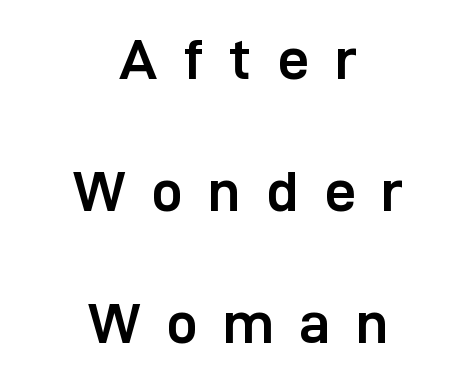
The image shows 56 px semibold sans-serif type, upright; set centered, loose line spacing (2.36x), unusually wide letter spacing (+0.46 em), not underlined; low stroke contrast and a medium x-height.
